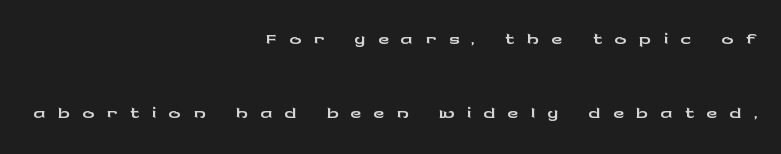
Q: Is the text italic (slanted)? A: No, it is upright.
Q: Is the typeface a serif or a sans-serif typeface? A: Sans-serif.
Q: Is the text underlined? A: No.
Q: How is the paragraph aligned? A: Right-aligned.
Q: Is the spacing between letters normal or unusually wide? A: Unusually wide.
Q: Is the spacing between lines tight, normal or loose? A: Loose.
Q: Width (condensed, normal, or wide)? A: Wide.
Q: Stroke contrast? A: Low.
Q: x-height? A: Medium.
Q: Monospaced? A: No.
